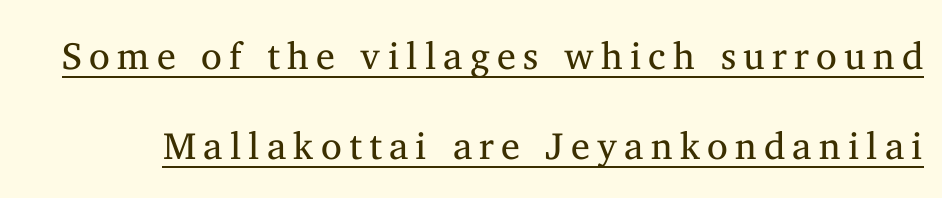
Q: Is the text bold? A: No.
Q: Is the text italic (slanted)? A: No, it is upright.
Q: Is the typeface a serif or a sans-serif typeface? A: Serif.
Q: Is the text underlined? A: Yes.
Q: Is the spacing between lines tight, normal or loose? A: Loose.
Q: Width (condensed, normal, or wide)? A: Normal.
Q: Stroke contrast? A: Medium.
Q: x-height? A: Medium.
Q: Monospaced? A: No.
